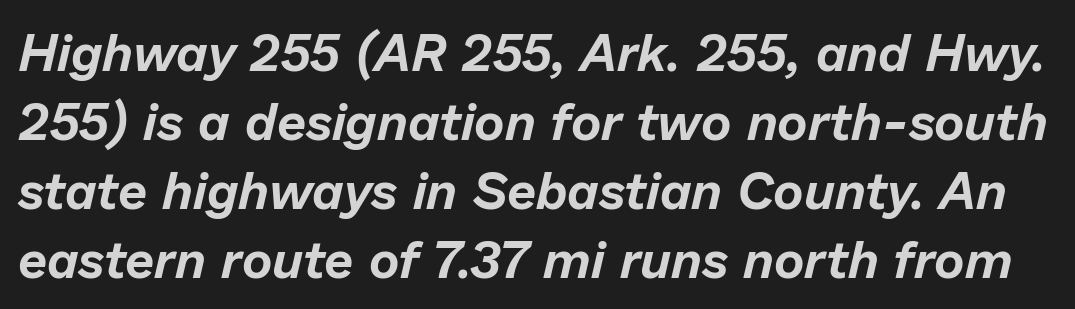
{"italic": "yes", "lean": "right", "slant_degrees": 13, "width": "normal", "stroke_contrast": "low", "x_height": "medium", "monospaced": "no", "underline": "no", "line_spacing": "normal", "line_spacing_ratio": 1.33, "letter_spacing": "normal", "letter_spacing_em": 0.0, "glyph_px": 52}
